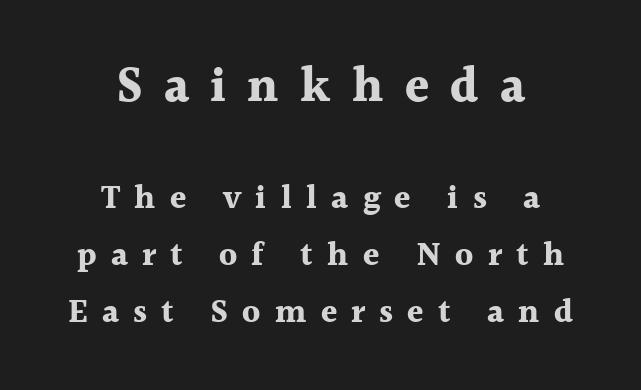
Each line is balanced around a shared central axis. No word sits above an underline. The rendering uses a bold face; every stroke is thick and dark. In terms of letterform style, serifs are clearly present. The letters are spread apart with noticeably loose tracking.
